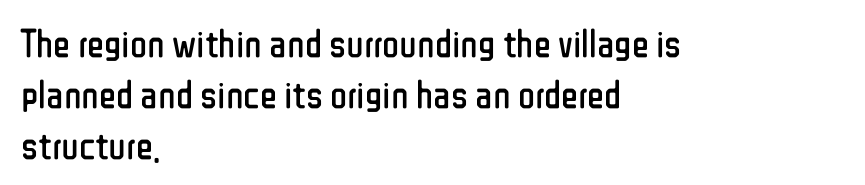
Serif or sans? Sans — the stroke terminals are bare. Letters rest on an invisible, unmarked baseline. These lines are rendered in a variable-pitch font. Caption: face not bold, strokes unweighted. Each new line begins a customary step beneath the previous one.
